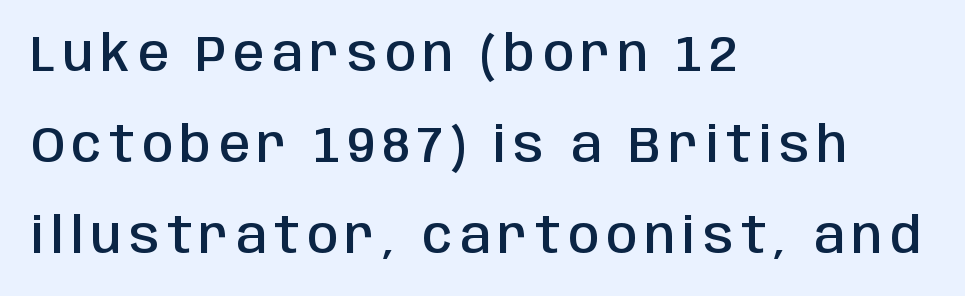
The image shows 50 px semibold, condensed sans-serif type, upright; set left-aligned, line spacing 1.82x, not underlined; low stroke contrast and a large x-height.
